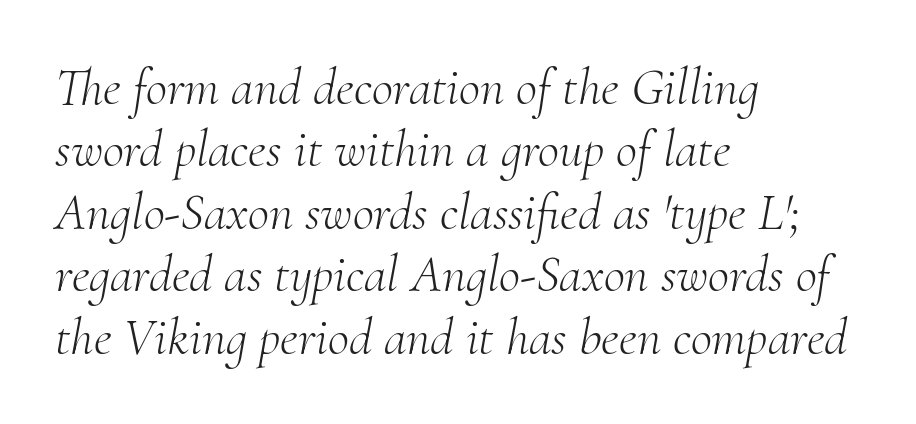
The image shows 52 px light serif type, italic (leaning right); set left-aligned, line spacing 1.2x, normal letter spacing, not underlined; medium stroke contrast and a small x-height.
